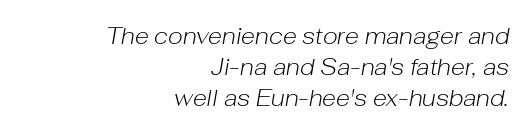
Characters follow at the spacing the type designer built in. Evenly set lines give the paragraph a standard silhouette. Tall strokes in this sample are angled rather than plumb. Layout note: lines flush right. These glyphs show unthickened strokes, regular width or finer. Plain, unruled lines of type.
